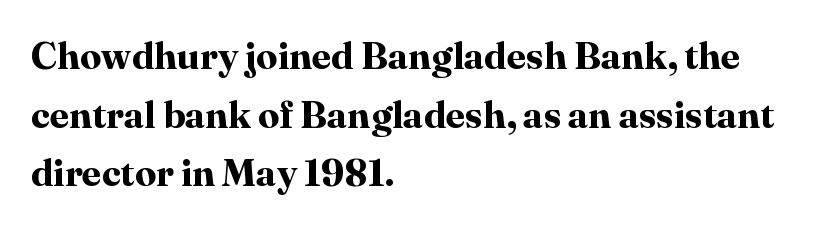
Q: Is the text bold? A: Yes.
Q: Is the text italic (slanted)? A: No, it is upright.
Q: Is the typeface a serif or a sans-serif typeface? A: Serif.
Q: Is the text underlined? A: No.
Q: How is the paragraph aligned? A: Left-aligned.
Q: Is the spacing between letters normal or unusually wide? A: Normal.
Q: Is the spacing between lines tight, normal or loose? A: Normal.
Q: Width (condensed, normal, or wide)? A: Normal.
Q: Stroke contrast? A: High.
Q: x-height? A: Medium.
Q: Monospaced? A: No.
